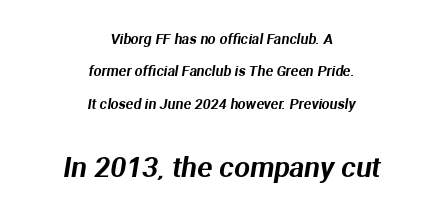
Spacing between characters is what you'd get straight out of the box. The passage shown is not underscored anywhere. The later block is typeset at a bigger size than the earlier block. Varying glyph widths throughout — classic text-font behaviour.
